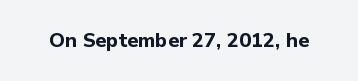
{"italic": "no", "bold": "yes", "underline": "no", "letter_spacing": "normal", "letter_spacing_em": 0.0, "glyph_px": 20}
